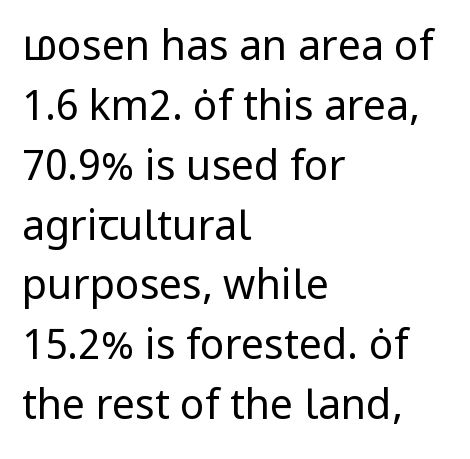
In terms of leading, this rendering sits right in the middle. Every stem runs plumb, perpendicular to the baseline. Underline: absent. The typeface has the unassuming heft of standard copy or less.
